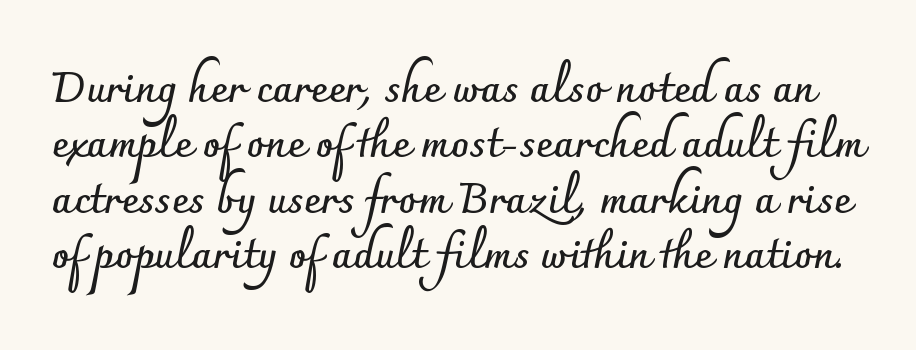
On the weight axis this lands at bold, roughly 700. Notice how descenders clear the ascenders below comfortably — that's standard leading. Just letters on the line, the space beneath them empty. The rendering uses natural spacing where letterforms have individual widths. This sample uses plain, unmodified letter spacing.
